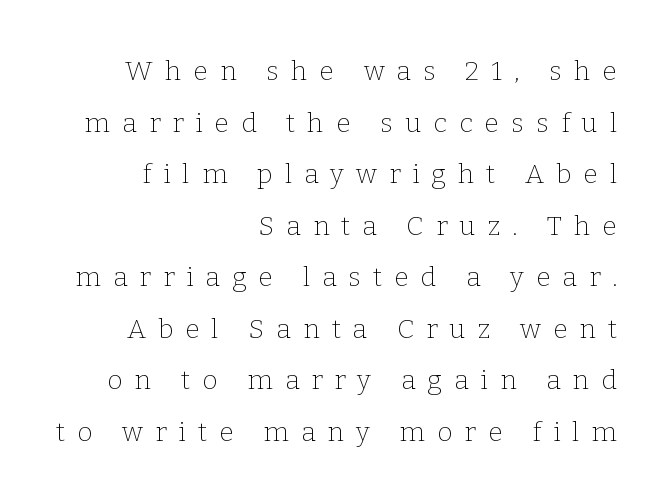
Any mark beneath the type? The region is blank. A flush-right, rag-left setting is used for this passage. The leading is generous, giving the passage an open texture. You could only call the tracking loose — the letters float apart.
